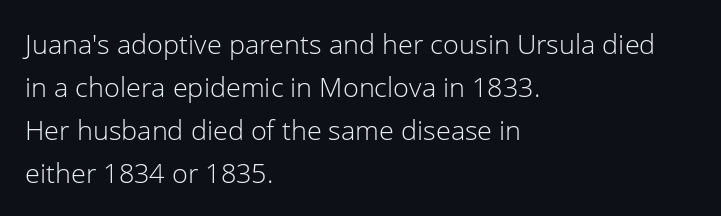
Line beginnings align vertically; line endings do not. Quick note: not italic, upright. No chunkiness to these letters — they're not bold. Default kerning and tracking; the words read as compact shapes.
